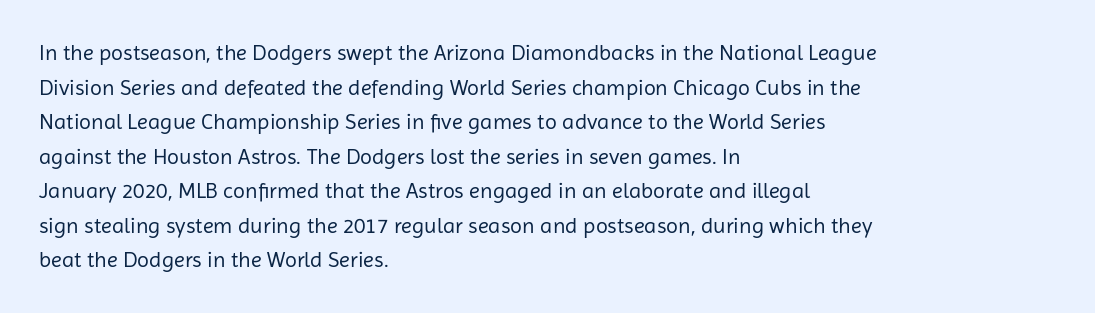
{"italic": "no", "bold": "no", "underline": "no", "align": "left", "line_spacing": "normal", "line_spacing_ratio": 1.57, "letter_spacing": "normal", "letter_spacing_em": 0.0, "glyph_px": 22}
